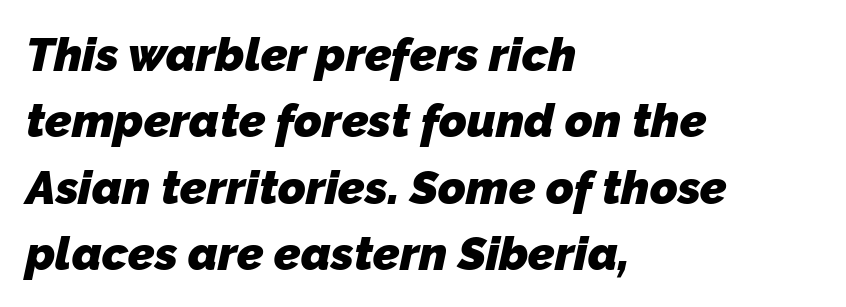
{"serif": "no", "bold": "yes", "weight": "heavy", "width": "normal", "stroke_contrast": "low", "x_height": "medium", "monospaced": "no", "underline": "no", "align": "left", "line_spacing": "normal", "line_spacing_ratio": 1.41, "letter_spacing": "normal", "letter_spacing_em": 0.0, "glyph_px": 47}
